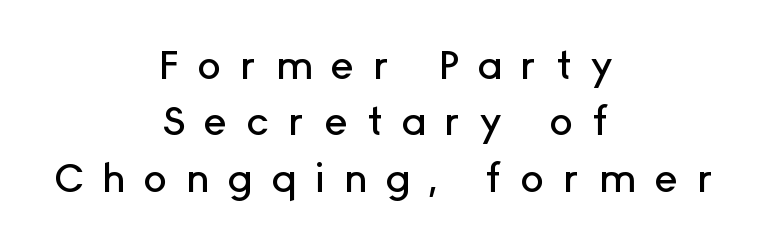
{"serif": "no", "italic": "no", "width": "normal", "stroke_contrast": "low", "x_height": "medium", "monospaced": "no", "underline": "no", "align": "center", "line_spacing": "normal", "line_spacing_ratio": 1.41, "letter_spacing": "wide", "letter_spacing_em": 0.46, "glyph_px": 40}
